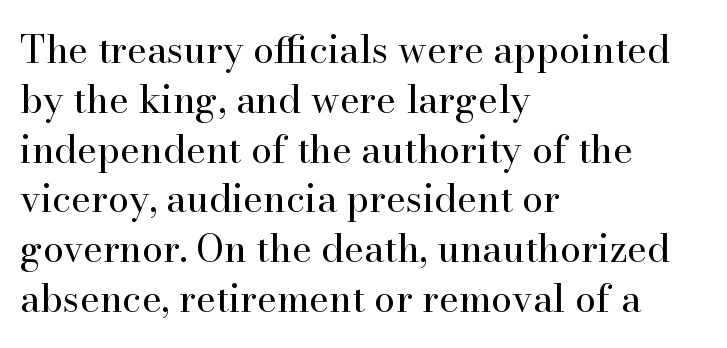
Where is the straight margin? On the left. The face used here is proportionally spaced, like ordinary book or web type. The weight tops out at a normal text grade. Type style note: has serifs. How would I describe the line gaps? Plain and ordinary. Beneath every word, the page is bare.
